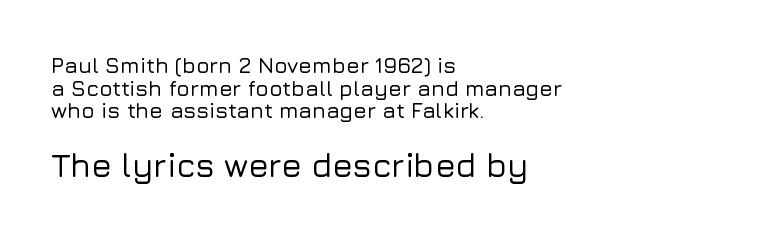
The image shows 33 px sans-serif type, upright; set left-aligned, tight line spacing (1.03x), normal letter spacing, not underlined; the second (bottom) block is 1.5x larger; low stroke contrast and a medium x-height.
